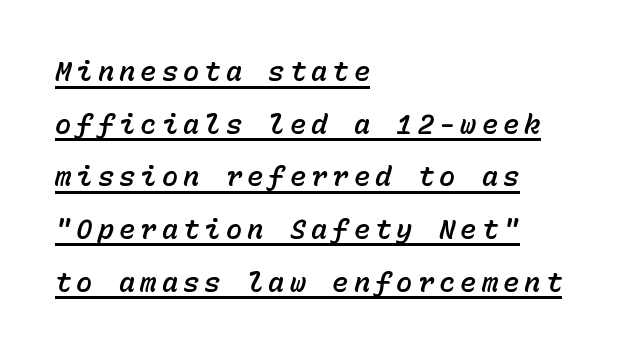
Q: Is the text italic (slanted)? A: Yes, it leans right by about 15 degrees.
Q: Is the text underlined? A: Yes.
Q: How is the paragraph aligned? A: Left-aligned.
Q: Is the spacing between lines tight, normal or loose? A: Loose.
